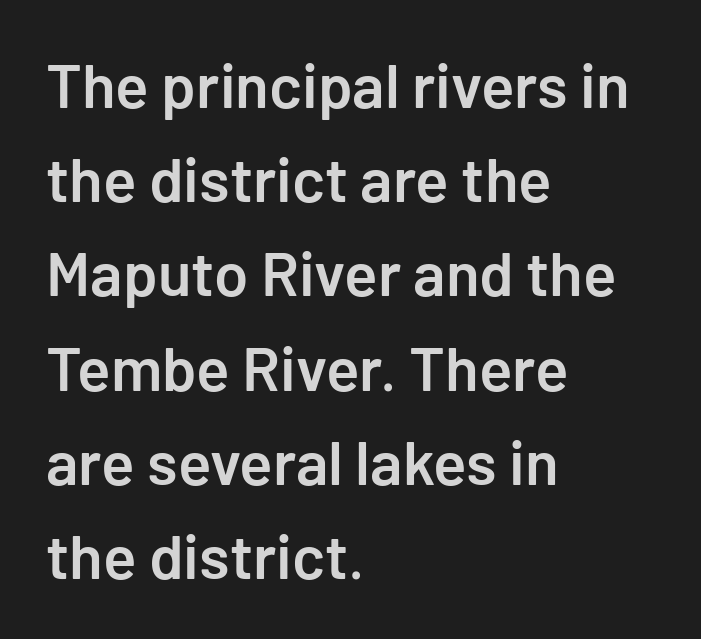
Q: Is the text bold? A: Semi-bold.
Q: Is the text italic (slanted)? A: No, it is upright.
Q: Is the typeface a serif or a sans-serif typeface? A: Sans-serif.
Q: Is the text underlined? A: No.
Q: How is the paragraph aligned? A: Left-aligned.
Q: Is the spacing between letters normal or unusually wide? A: Normal.
Q: Is the spacing between lines tight, normal or loose? A: Normal.
Q: Width (condensed, normal, or wide)? A: Normal.
Q: Stroke contrast? A: Low.
Q: x-height? A: Medium.
